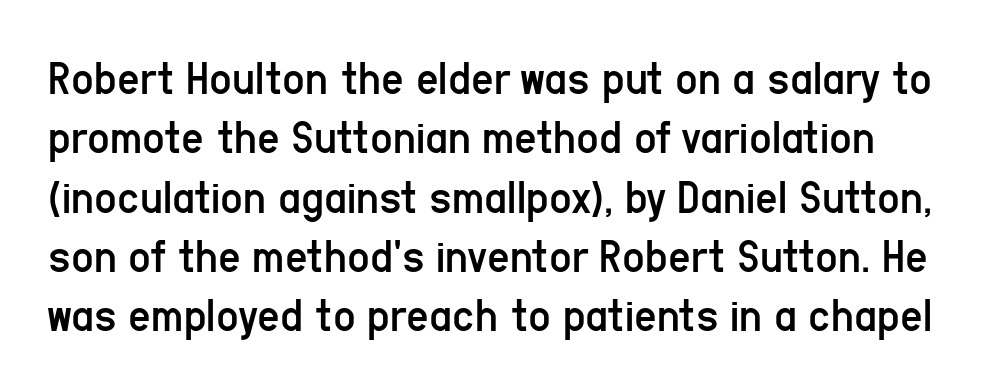
The image shows 49 px regular-weight, condensed sans-serif type, upright; set line spacing 1.21x, normal letter spacing, not underlined; low stroke contrast and a medium x-height.
